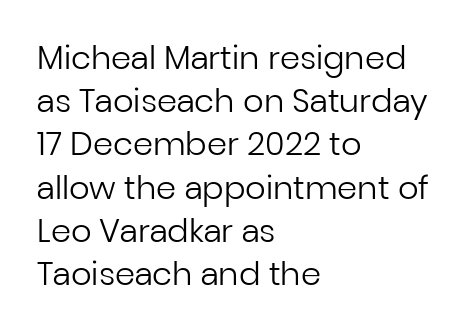
{"serif": "no", "italic": "no", "bold": "no", "weight": "regular", "width": "normal", "stroke_contrast": "low", "x_height": "medium", "monospaced": "no", "underline": "no", "align": "left", "line_spacing": "normal", "line_spacing_ratio": 1.35, "letter_spacing": "normal", "letter_spacing_em": 0.0, "glyph_px": 32}
